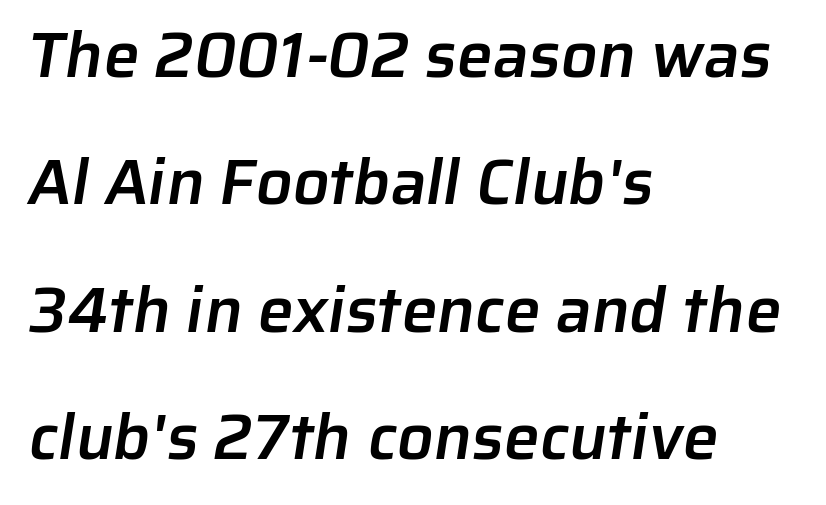
{"serif": "no", "bold": "semi", "weight": "semibold", "width": "normal", "stroke_contrast": "low", "x_height": "medium", "monospaced": "no", "underline": "no", "align": "left", "line_spacing": "loose", "line_spacing_ratio": 1.99, "letter_spacing": "normal", "letter_spacing_em": 0.0, "glyph_px": 64}
